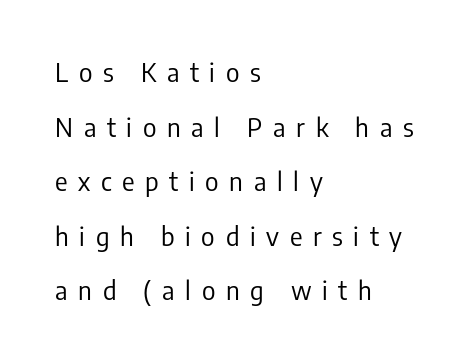
{"italic": "no", "bold": "no", "underline": "no", "align": "left", "line_spacing": "loose", "line_spacing_ratio": 2.1, "letter_spacing": "wide", "letter_spacing_em": 0.41, "glyph_px": 26}
